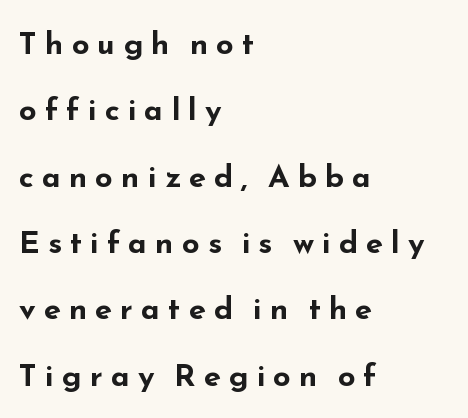
{"serif": "no", "italic": "no", "bold": "yes", "weight": "bold", "width": "wide", "stroke_contrast": "low", "x_height": "small", "monospaced": "no", "underline": "no", "align": "left", "line_spacing": "loose", "line_spacing_ratio": 2.14, "letter_spacing": "wide", "letter_spacing_em": 0.26, "glyph_px": 31}
